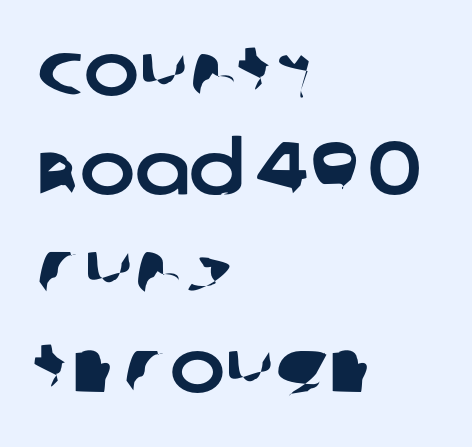
Q: Is the typeface a serif or a sans-serif typeface? A: Sans-serif.
Q: Is the text underlined? A: No.
Q: How is the paragraph aligned? A: Left-aligned.
Q: Is the spacing between letters normal or unusually wide? A: Normal.
Q: Is the spacing between lines tight, normal or loose? A: Normal.
Q: Width (condensed, normal, or wide)? A: Normal.
Q: Stroke contrast? A: Low.
Q: x-height? A: Large.
Q: Monospaced? A: No.
